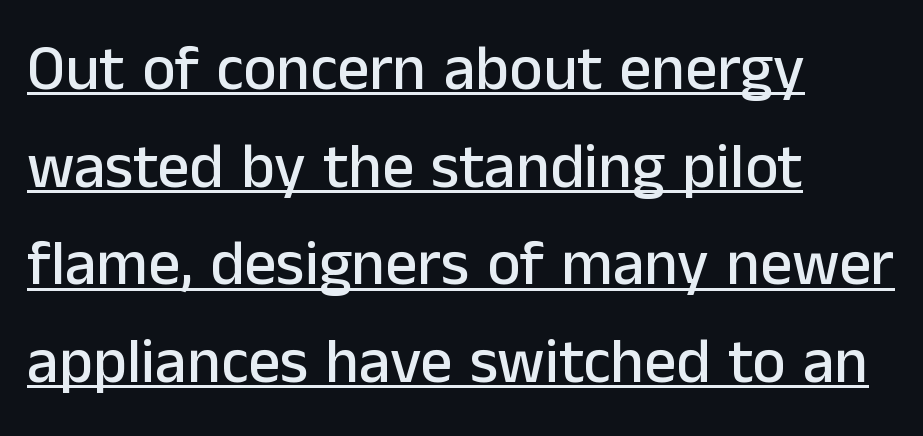
Leading matches the norm, producing a regular column. A baseline rule has been typeset under these characters. A classic flush-left, rag-right setting is used for this passage. Honestly, the letter spacing is just normal — you wouldn't notice it.
